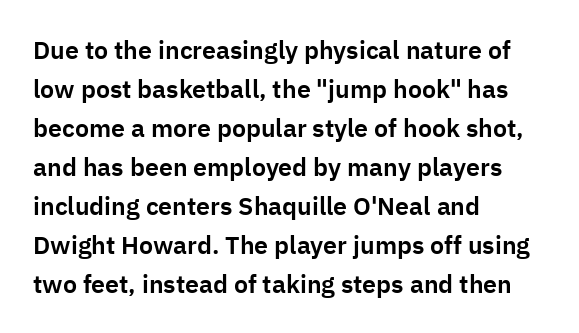
{"italic": "no", "underline": "no", "align": "left", "line_spacing": "normal", "line_spacing_ratio": 1.56, "letter_spacing": "normal", "letter_spacing_em": 0.0, "glyph_px": 25}
